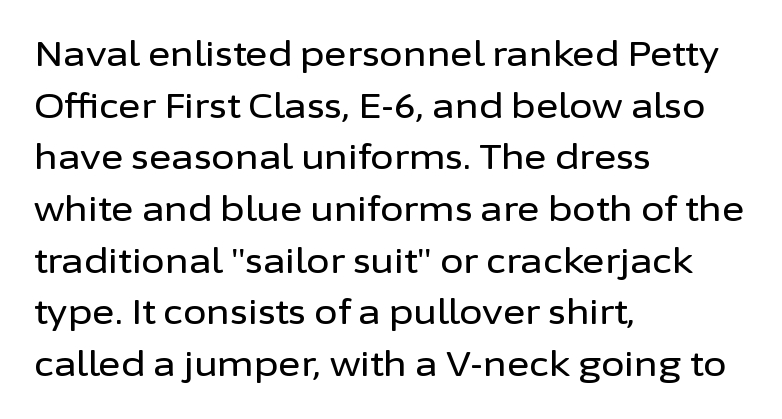
The image shows 34 px sans-serif type, upright; set left-aligned, normal line spacing (1.52x), normal letter spacing, not underlined; low stroke contrast and a medium x-height.
